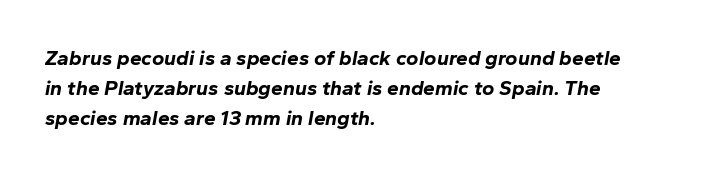
The image shows 21 px bold type, italic (leaning right); set left-aligned, normal line spacing (1.42x), normal letter spacing, not underlined.
